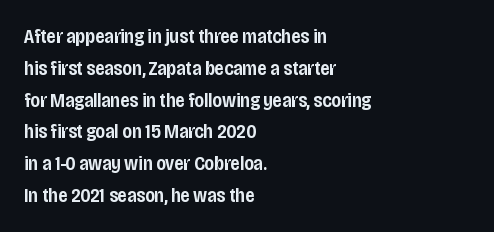
The image shows 20 px text type, upright; set left-aligned, normal line spacing (1.59x), normal letter spacing, not underlined.
